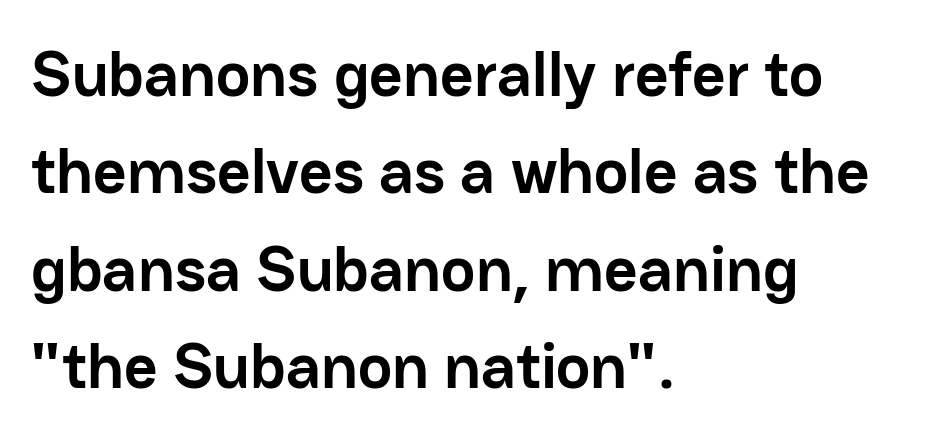
{"serif": "no", "italic": "no", "bold": "yes", "weight": "semibold", "width": "normal", "stroke_contrast": "low", "x_height": "medium", "monospaced": "no", "underline": "no", "align": "left", "line_spacing": "normal", "line_spacing_ratio": 1.5, "letter_spacing": "normal", "letter_spacing_em": 0.0, "glyph_px": 65}
